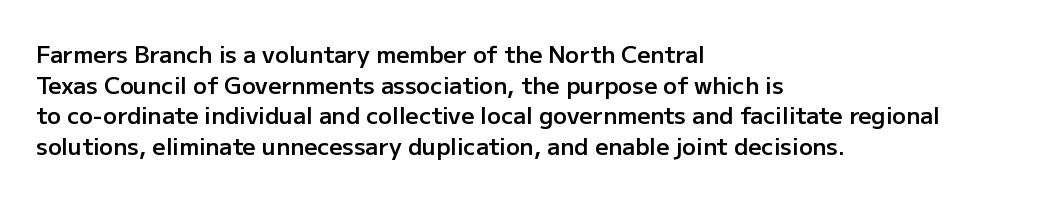
Is there any slant? The stems are plumb. The leading is moderate, giving the passage an even texture. A bit beefed up — I'd call it semibold rather than bold. No word sits above an underline. Characters follow at the spacing the type designer built in. Compared with a centered layout, this one pins lines to the left instead.
